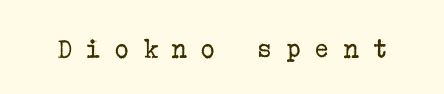
The image shows 29 px regular-weight serif type, upright; set unusually wide letter spacing (+0.45 em), not underlined; low stroke contrast and a medium x-height.
